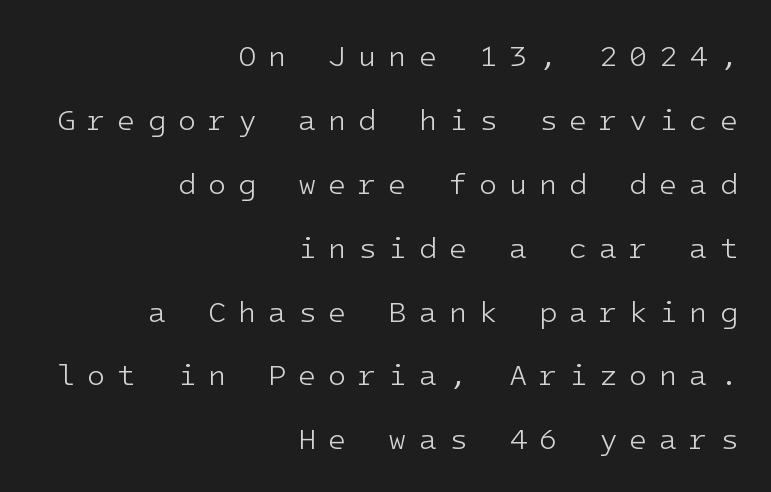
Q: Is the text bold? A: No.
Q: Is the text italic (slanted)? A: No, it is upright.
Q: Is the typeface a serif or a sans-serif typeface? A: Sans-serif.
Q: Is the text underlined? A: No.
Q: How is the paragraph aligned? A: Right-aligned.
Q: Is the spacing between letters normal or unusually wide? A: Unusually wide.
Q: Is the spacing between lines tight, normal or loose? A: Loose.
Q: Width (condensed, normal, or wide)? A: Normal.
Q: Stroke contrast? A: Low.
Q: x-height? A: Medium.
